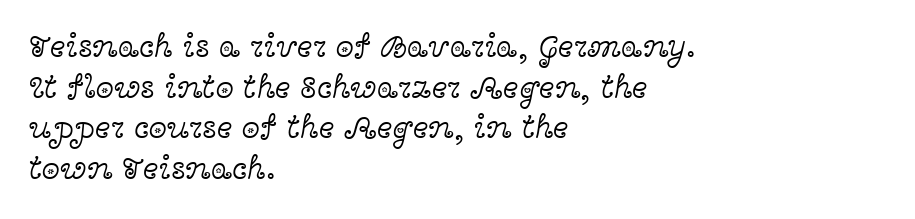
Plain, unruled lines of type. The letters stand straight up with perfectly vertical stems. Stems here are at most as thick as an everyday book face. You could not count columns in this text — the font is proportionally spaced. Observe the serifs anchoring each vertical stroke in this sample.
